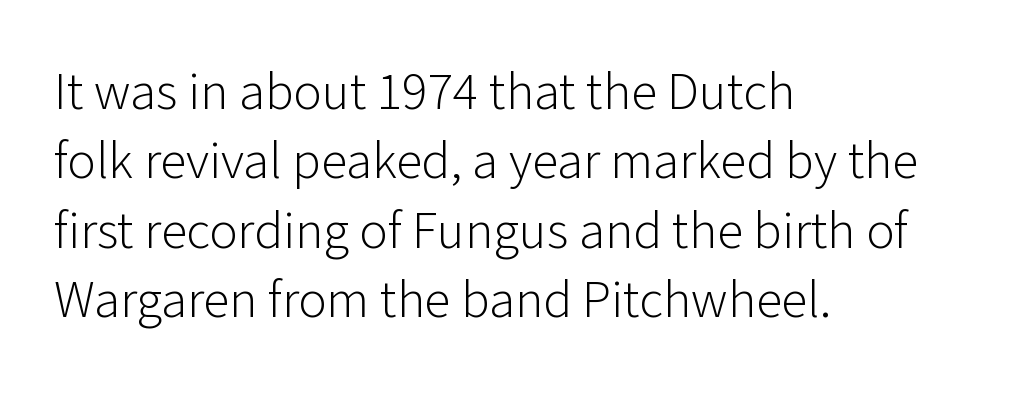
{"serif": "no", "italic": "no", "bold": "no", "weight": "light", "width": "normal", "stroke_contrast": "low", "x_height": "medium", "monospaced": "no", "underline": "no", "align": "left", "line_spacing": "normal", "line_spacing_ratio": 1.31, "letter_spacing": "normal", "letter_spacing_em": 0.0, "glyph_px": 53}
